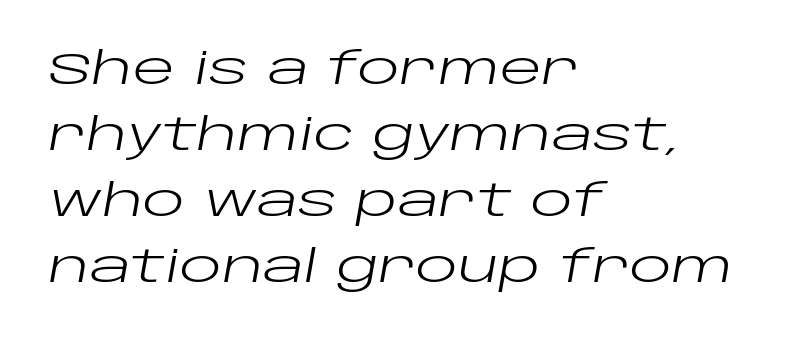
{"italic": "yes", "lean": "right", "slant_degrees": 10, "bold": "no", "weight": "regular", "width": "wide", "stroke_contrast": "low", "x_height": "large", "monospaced": "no", "underline": "no", "align": "left", "line_spacing": "normal", "line_spacing_ratio": 1.5, "letter_spacing": "normal", "letter_spacing_em": 0.0, "glyph_px": 44}
